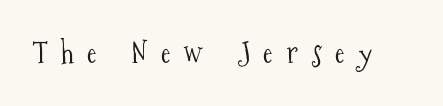
Q: Is the text bold? A: No.
Q: Is the text italic (slanted)? A: No, it is upright.
Q: Is the typeface a serif or a sans-serif typeface? A: Serif.
Q: Is the text underlined? A: No.
Q: Is the spacing between letters normal or unusually wide? A: Unusually wide.
Q: Width (condensed, normal, or wide)? A: Condensed.
Q: Stroke contrast? A: Medium.
Q: x-height? A: Medium.
Q: Monospaced? A: No.
